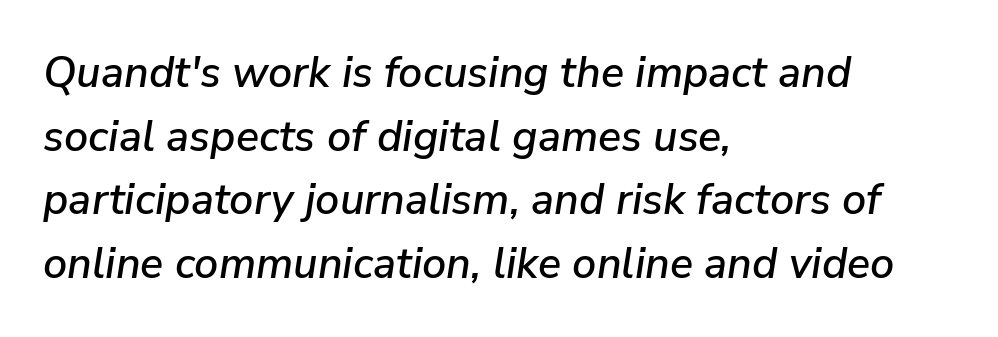
The image shows 43 px text type, italic (leaning right); set left-aligned, normal line spacing (1.48x), normal letter spacing, not underlined; low stroke contrast and a medium x-height.
